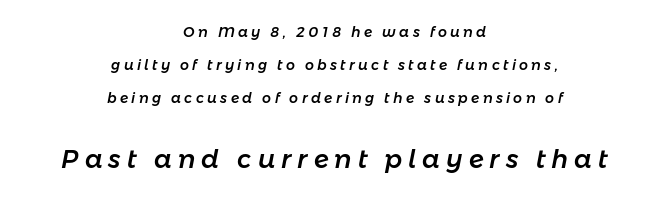
{"italic": "yes", "lean": "right", "slant_degrees": 11, "underline": "no", "align": "center", "line_spacing": "loose", "line_spacing_ratio": 2.37, "letter_spacing": "wide", "letter_spacing_em": 0.24, "larger_block": "second", "size_ratio": 1.79, "glyph_px": 25}
